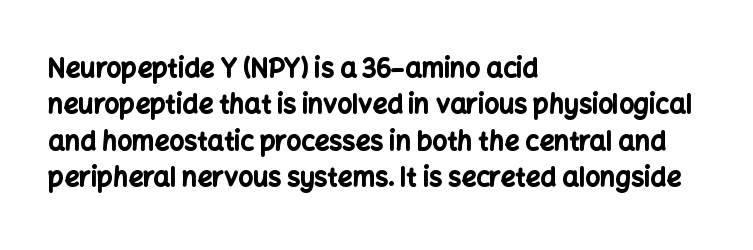
The image shows 26 px bold type, upright; set left-aligned, normal line spacing (1.4x), normal letter spacing, not underlined.
